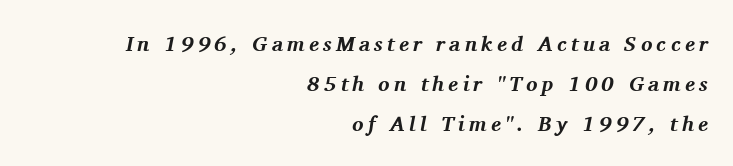
The image shows 21 px bold type, italic (leaning right); set right-aligned, loose line spacing (1.9x), unusually wide letter spacing (+0.2 em), not underlined.
